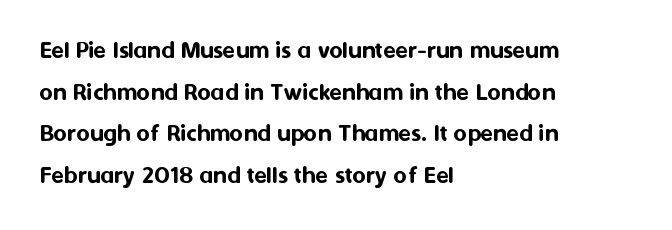
The image shows 26 px text type, upright; set left-aligned, normal line spacing (1.6x), normal letter spacing, not underlined.
